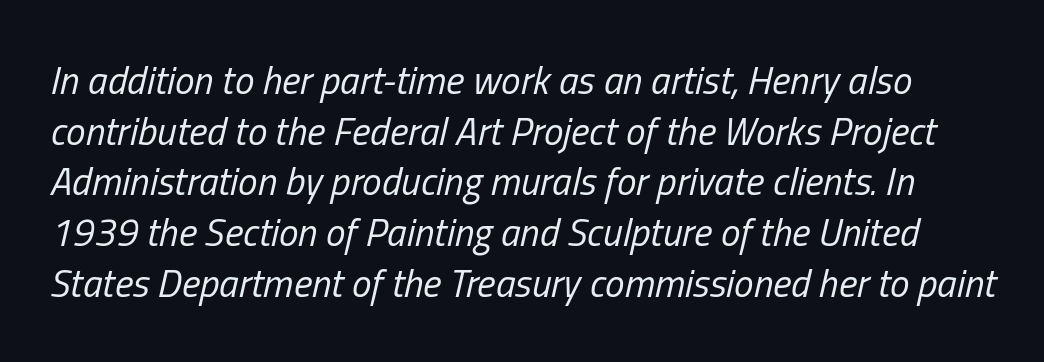
Q: Is the text bold? A: No.
Q: Is the text italic (slanted)? A: Yes, it leans right by about 13 degrees.
Q: Is the text underlined? A: No.
Q: Is the spacing between letters normal or unusually wide? A: Normal.
Q: Is the spacing between lines tight, normal or loose? A: Normal.
Q: Width (condensed, normal, or wide)? A: Condensed.
Q: Stroke contrast? A: Low.
Q: x-height? A: Medium.
Q: Monospaced? A: No.
